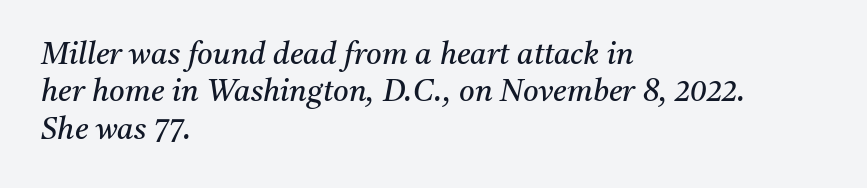
{"serif": "yes", "italic": "yes", "lean": "right", "slant_degrees": 11, "bold": "no", "weight": "regular", "width": "normal", "stroke_contrast": "medium", "x_height": "medium", "monospaced": "no", "underline": "no", "align": "left", "line_spacing": "normal", "line_spacing_ratio": 1.25, "letter_spacing": "normal", "letter_spacing_em": 0.0, "glyph_px": 30}
